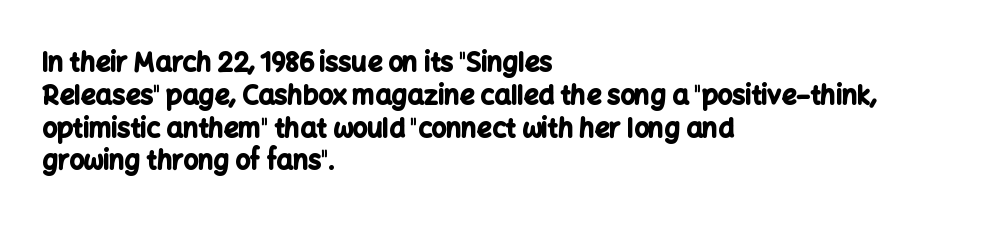
{"italic": "no", "bold": "yes", "underline": "no", "align": "left", "line_spacing": "normal", "line_spacing_ratio": 1.26, "letter_spacing": "normal", "letter_spacing_em": 0.0, "glyph_px": 26}
